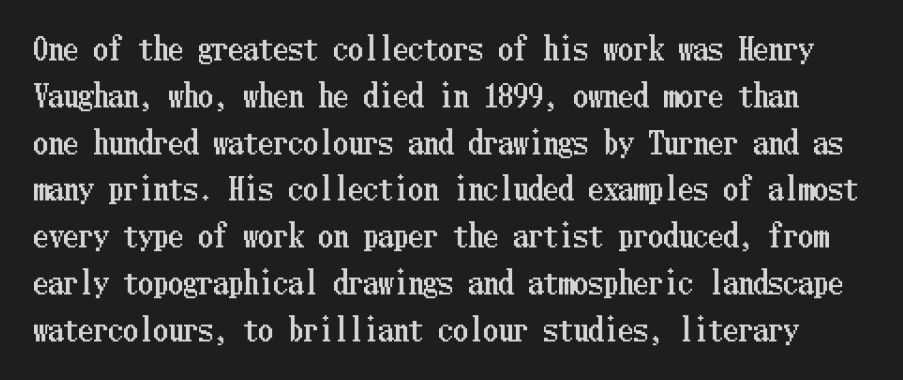
{"italic": "no", "width": "condensed", "stroke_contrast": "low", "x_height": "medium", "underline": "no", "line_spacing": "normal", "line_spacing_ratio": 1.56, "letter_spacing": "normal", "letter_spacing_em": 0.0, "glyph_px": 30}
